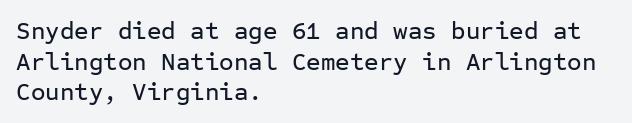
{"italic": "no", "underline": "no", "align": "left", "line_spacing_ratio": 1.23, "letter_spacing": "normal", "letter_spacing_em": 0.0, "glyph_px": 25}
